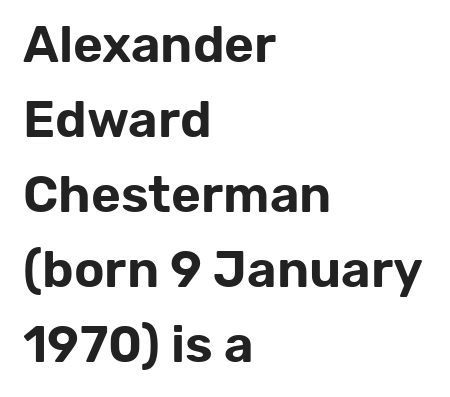
{"serif": "no", "italic": "no", "width": "normal", "stroke_contrast": "low", "x_height": "medium", "monospaced": "no", "underline": "no", "align": "left", "line_spacing": "normal", "line_spacing_ratio": 1.47, "letter_spacing": "normal", "letter_spacing_em": 0.0, "glyph_px": 51}
